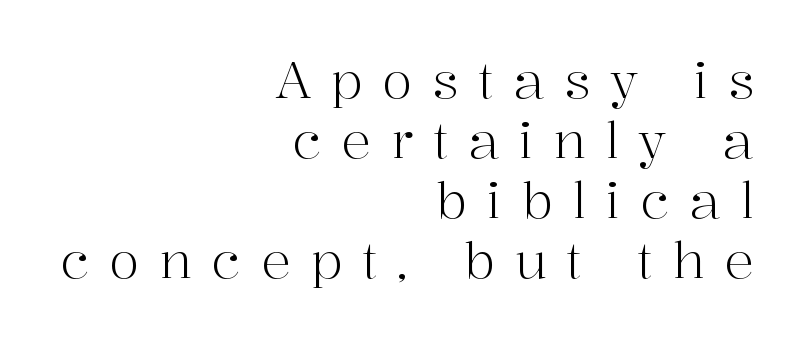
The image shows 50 px light serif type, upright; set right-aligned, line spacing 1.2x, unusually wide letter spacing (+0.39 em), not underlined; high stroke contrast and a medium x-height.
